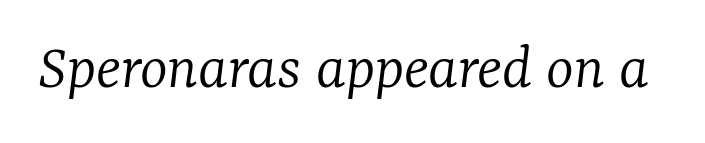
Serifs: yes, visible at the terminals of the letterforms. Only glyphs here, with clear space below each row. Each letter keeps its own natural width here, so spacing adapts to shape. Italic? Definitely — the glyphs are oblique. Is the stroke heavy? The answer is a plain regular-or-lighter.
